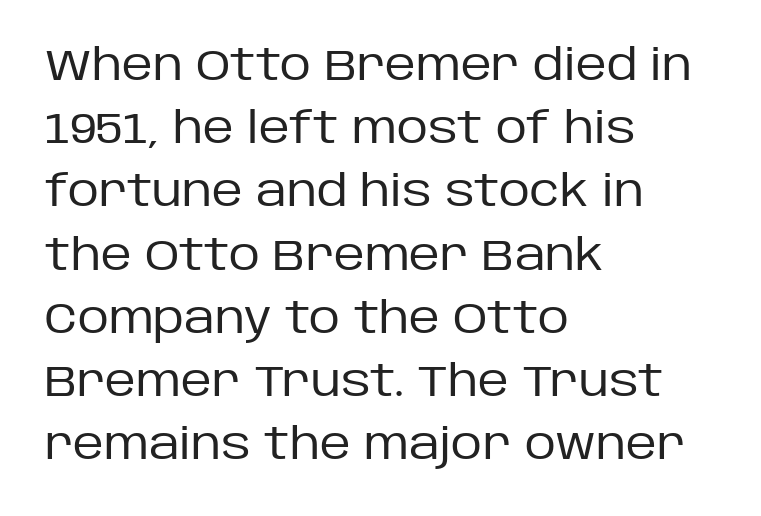
Is there much room between lines? A standard amount, neither cramped nor airy. Varying glyph widths throughout — classic text-font behaviour. The gaps between neighbouring characters are ordinary and unremarkable. This is roman type, the default non-slanted kind. The area under the type is left untouched. Nothing sits at the stroke ends, so this counts as sans-serif.
